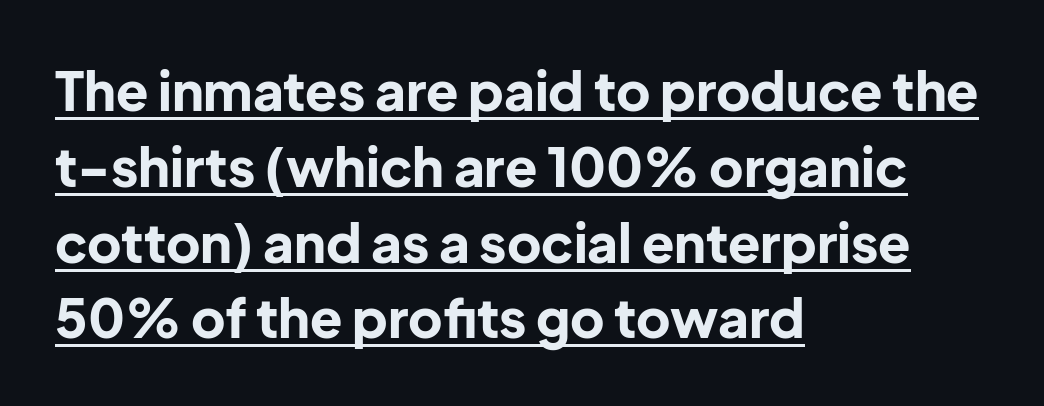
Q: Is the text bold? A: Yes.
Q: Is the text italic (slanted)? A: No, it is upright.
Q: Is the typeface a serif or a sans-serif typeface? A: Sans-serif.
Q: Is the text underlined? A: Yes.
Q: How is the paragraph aligned? A: Left-aligned.
Q: Is the spacing between letters normal or unusually wide? A: Normal.
Q: Is the spacing between lines tight, normal or loose? A: Normal.
Q: Width (condensed, normal, or wide)? A: Normal.
Q: Stroke contrast? A: Low.
Q: x-height? A: Medium.
Q: Monospaced? A: No.
